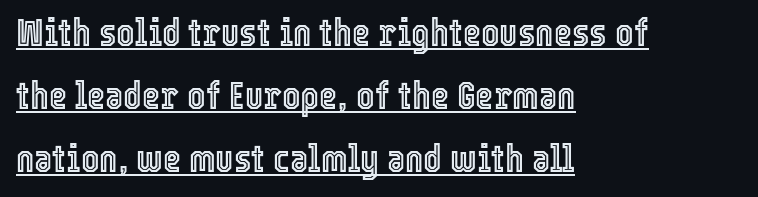
Q: Is the text italic (slanted)? A: No, it is upright.
Q: Is the text underlined? A: Yes.
Q: How is the paragraph aligned? A: Left-aligned.
Q: Is the spacing between letters normal or unusually wide? A: Normal.
Q: Is the spacing between lines tight, normal or loose? A: Normal.
Q: Width (condensed, normal, or wide)? A: Condensed.
Q: x-height? A: Medium.
Q: Monospaced? A: No.
